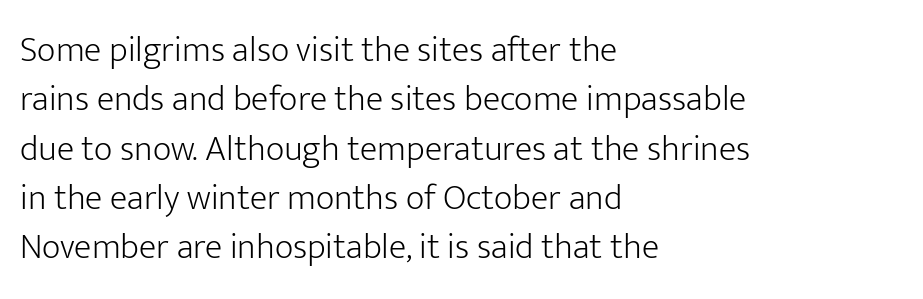
The type sits square on the baseline with zero lean. The glyphs are unaccompanied by any horizontal stroke below them. Summary of weight: not heavy and not bold. Look at the bottom of the vertical strokes: they stop flat, with no serifs. Tracking here is standard; glyphs follow each other at the usual distance.
